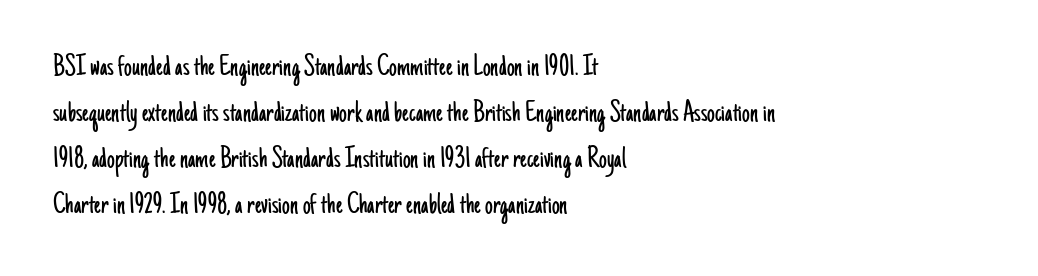
{"serif": "no", "italic": "no", "bold": "no", "weight": "light", "width": "condensed", "stroke_contrast": "low", "x_height": "small", "monospaced": "no", "underline": "no", "align": "left", "line_spacing": "normal", "line_spacing_ratio": 1.48, "letter_spacing": "normal", "letter_spacing_em": 0.0, "glyph_px": 31}
